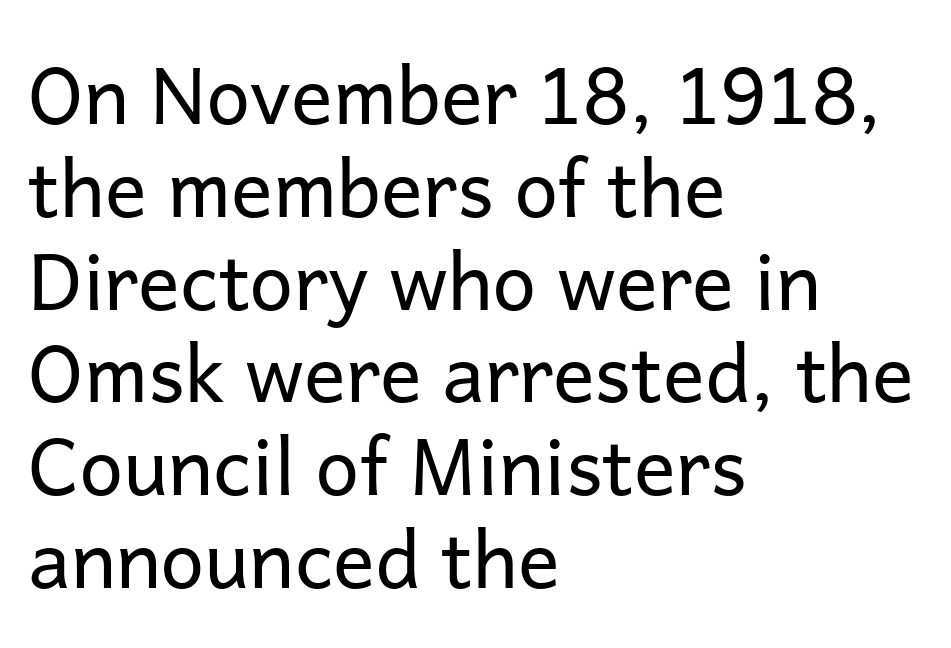
Q: Is the text bold? A: No.
Q: Is the text italic (slanted)? A: No, it is upright.
Q: Is the typeface a serif or a sans-serif typeface? A: Sans-serif.
Q: Is the text underlined? A: No.
Q: How is the paragraph aligned? A: Left-aligned.
Q: Is the spacing between letters normal or unusually wide? A: Normal.
Q: Width (condensed, normal, or wide)? A: Normal.
Q: Stroke contrast? A: Low.
Q: x-height? A: Medium.
Q: Monospaced? A: No.
